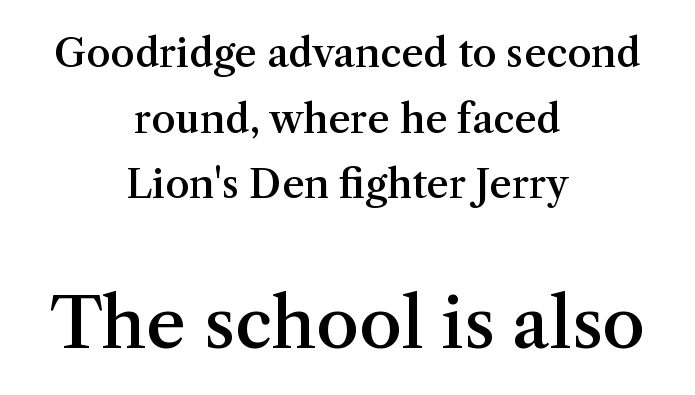
Beneath every word, the page is bare. The face used here appears at its bigger size in the lower chunk. Character widths vary here, with narrow letters taking less room than wide ones. You can tell from the footed stems that serif type was used.
